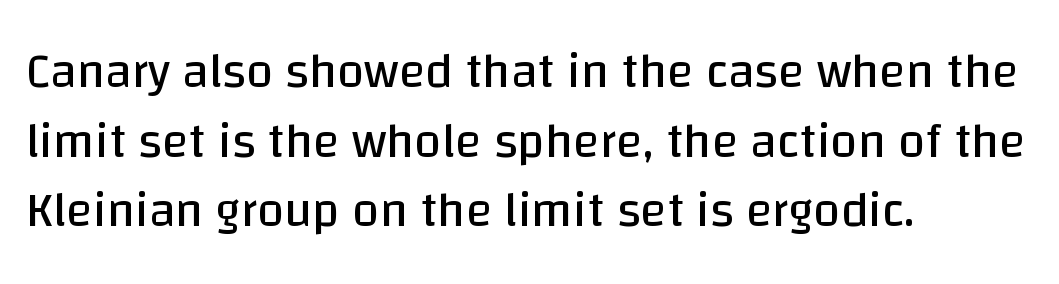
Q: Is the text bold? A: No.
Q: Is the text italic (slanted)? A: No, it is upright.
Q: Is the typeface a serif or a sans-serif typeface? A: Sans-serif.
Q: Is the text underlined? A: No.
Q: How is the paragraph aligned? A: Left-aligned.
Q: Is the spacing between letters normal or unusually wide? A: Normal.
Q: Is the spacing between lines tight, normal or loose? A: Normal.
Q: Width (condensed, normal, or wide)? A: Normal.
Q: Stroke contrast? A: Low.
Q: x-height? A: Large.
Q: Monospaced? A: No.
